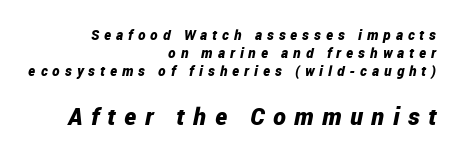
Q: Is the text bold? A: Yes.
Q: Is the text italic (slanted)? A: Yes, it leans right by about 12 degrees.
Q: Is the text underlined? A: No.
Q: How is the paragraph aligned? A: Right-aligned.
Q: Is the spacing between letters normal or unusually wide? A: Unusually wide.
Q: Is the spacing between lines tight, normal or loose? A: Normal.
Q: Which block of text is set in a larger size, the first (top) or the second (bottom)? A: The second (bottom) one.
